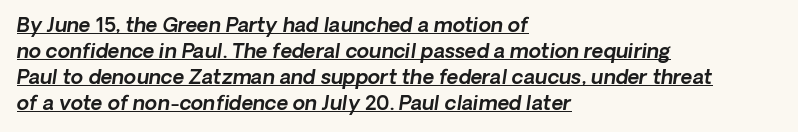
Q: Is the text italic (slanted)? A: Yes, it leans right by about 8 degrees.
Q: Is the text underlined? A: Yes.
Q: How is the paragraph aligned? A: Left-aligned.
Q: Is the spacing between letters normal or unusually wide? A: Normal.
Q: Is the spacing between lines tight, normal or loose? A: Normal.
